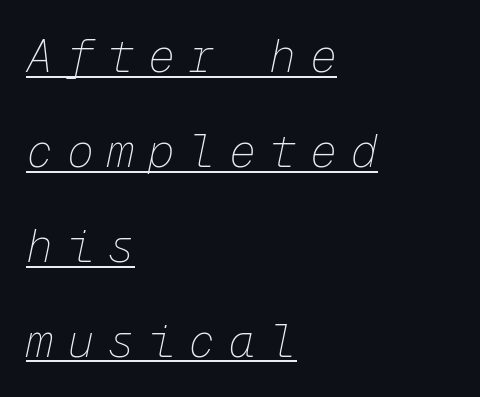
This block would shrink considerably if given ordinary leading; it's expanded now. Spacing between characters has been opened up far beyond the box default. Descenders here cross a horizontal rule under the line. Heaviness? Minimal to ordinary, like unemphasized prose. Teacher's note: observe the even left margin — that is flush-left alignment.
